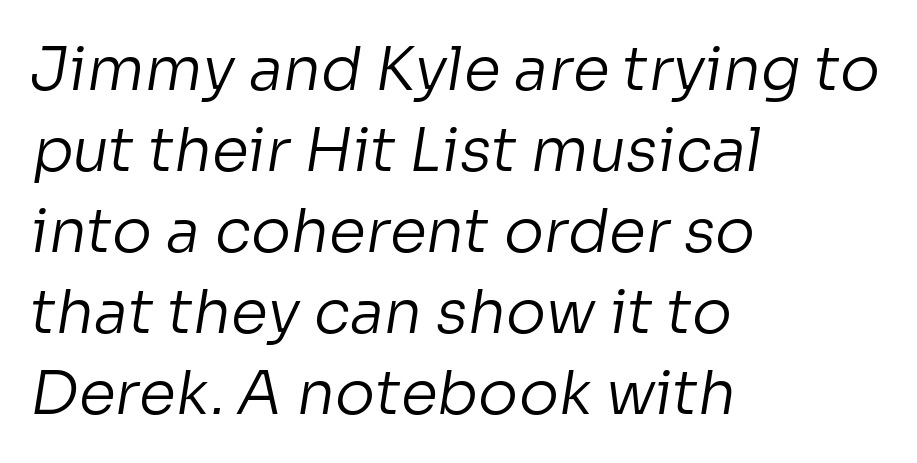
The rendering uses a moderate line-height, typical for paragraphs. The rendering uses natural spacing where letterforms have individual widths. What stands out about the letter spacing? Nothing — it is the standard amount. Examine the stroke ends and you'll find no serifs. Stroke mass is kept to a normal reading level or below.
